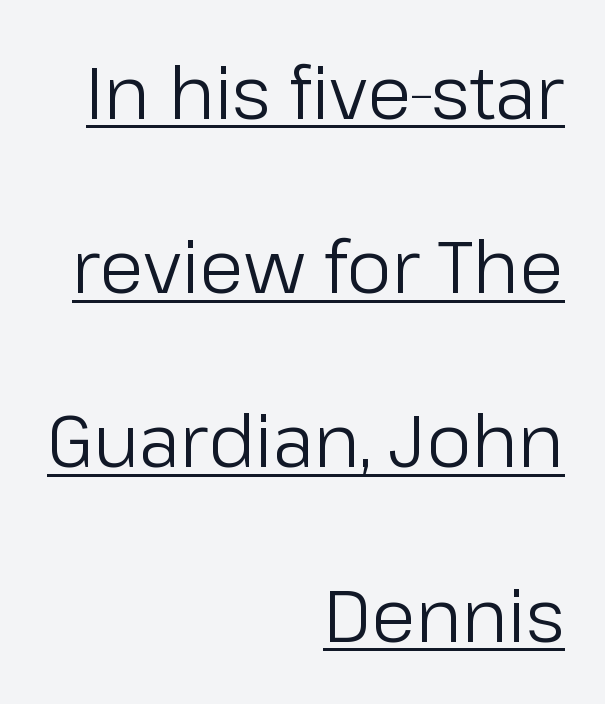
{"serif": "no", "italic": "no", "bold": "no", "weight": "regular", "width": "normal", "stroke_contrast": "low", "x_height": "medium", "monospaced": "no", "underline": "yes", "align": "right", "line_spacing": "loose", "line_spacing_ratio": 2.42, "letter_spacing": "normal", "letter_spacing_em": 0.0, "glyph_px": 72}
